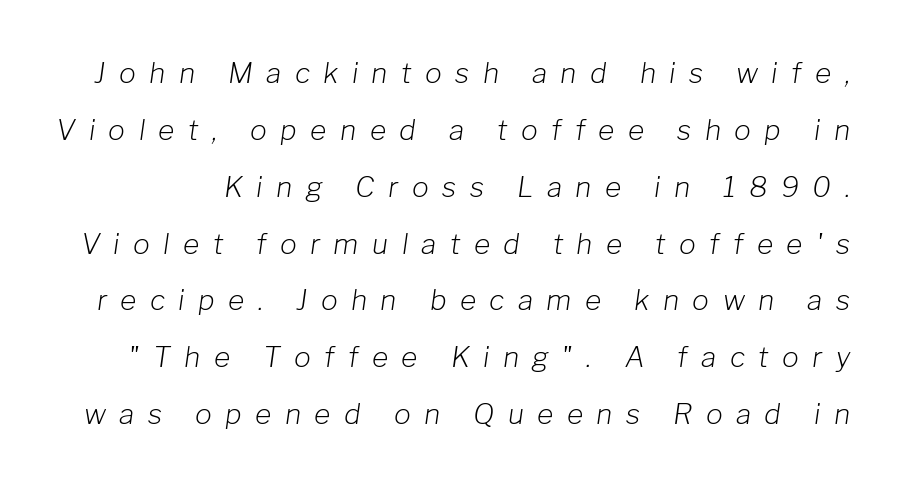
Notice how the stems are inclined rather than vertical — that's the hallmark of italics. Inter-character spacing is expanded well beyond the font's built-in metrics. The typeface has the unassuming heft of standard copy or less. Vertically, the passage feels expansive, rows floating well apart. Letters rest on an invisible, unmarked baseline. This sample has the flowing, uneven cadence of proportional lettering.
